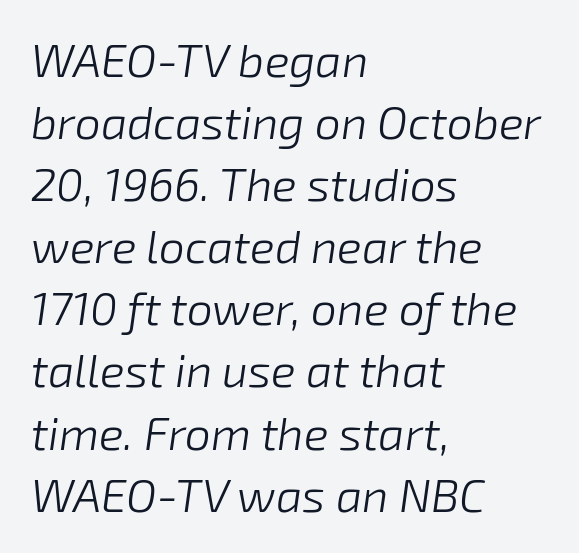
Q: Is the text bold? A: No.
Q: Is the text italic (slanted)? A: Yes, it leans right by about 8 degrees.
Q: Is the text underlined? A: No.
Q: How is the paragraph aligned? A: Left-aligned.
Q: Is the spacing between letters normal or unusually wide? A: Normal.
Q: Is the spacing between lines tight, normal or loose? A: Normal.
Q: Width (condensed, normal, or wide)? A: Normal.
Q: Stroke contrast? A: Low.
Q: x-height? A: Medium.
Q: Monospaced? A: No.
